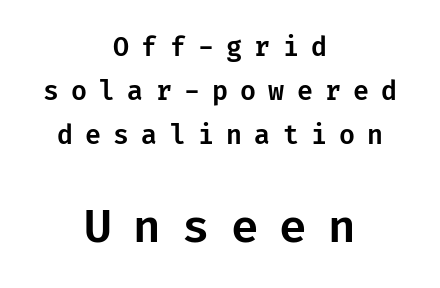
{"serif": "no", "italic": "no", "width": "normal", "stroke_contrast": "low", "x_height": "medium", "underline": "no", "align": "center", "line_spacing": "normal", "line_spacing_ratio": 1.69, "letter_spacing": "wide", "letter_spacing_em": 0.47, "larger_block": "second", "size_ratio": 1.73, "glyph_px": 45}
